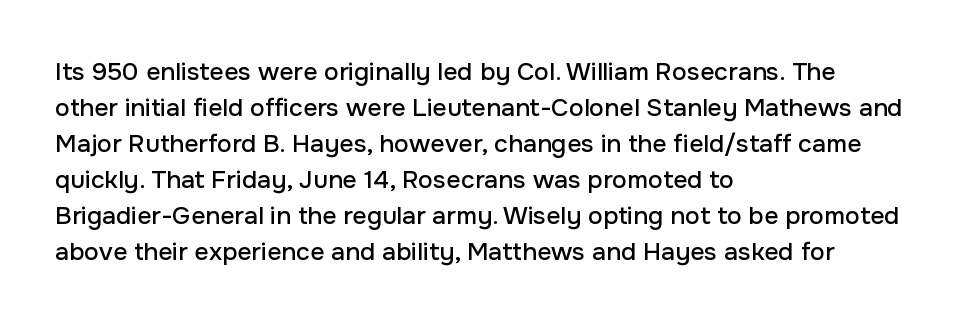
The image shows 25 px text type, upright; set left-aligned, normal line spacing (1.44x), normal letter spacing, not underlined.
